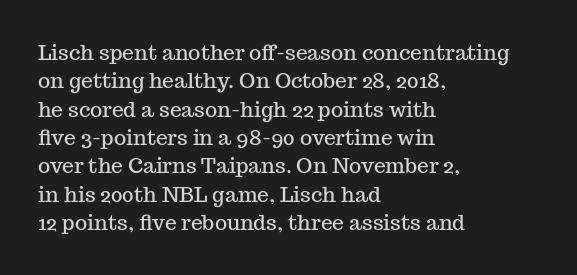
{"italic": "no", "underline": "no", "align": "left", "line_spacing": "normal", "line_spacing_ratio": 1.35, "letter_spacing": "normal", "letter_spacing_em": 0.0, "glyph_px": 21}
